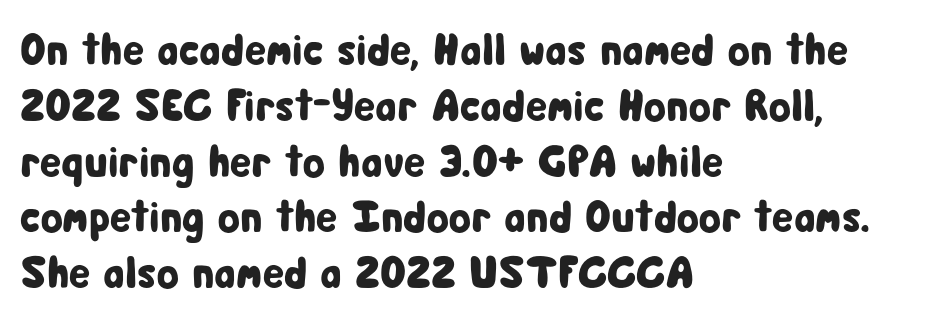
{"serif": "no", "italic": "no", "width": "condensed", "stroke_contrast": "low", "x_height": "medium", "monospaced": "no", "underline": "no", "align": "left", "line_spacing_ratio": 1.24, "letter_spacing": "normal", "letter_spacing_em": 0.0, "glyph_px": 45}
